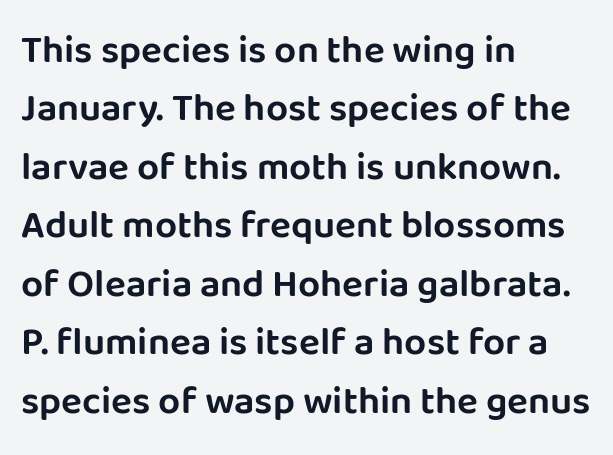
The image shows 39 px sans-serif type, upright; set left-aligned, normal line spacing (1.5x), normal letter spacing, not underlined; low stroke contrast and a large x-height.
